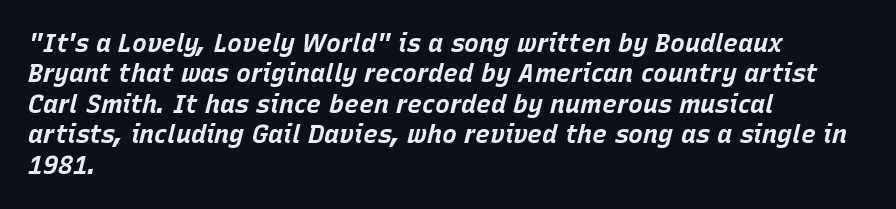
Q: Is the text bold? A: Yes.
Q: Is the text italic (slanted)? A: Yes, it leans right by about 15 degrees.
Q: Is the text underlined? A: No.
Q: How is the paragraph aligned? A: Left-aligned.
Q: Is the spacing between letters normal or unusually wide? A: Normal.
